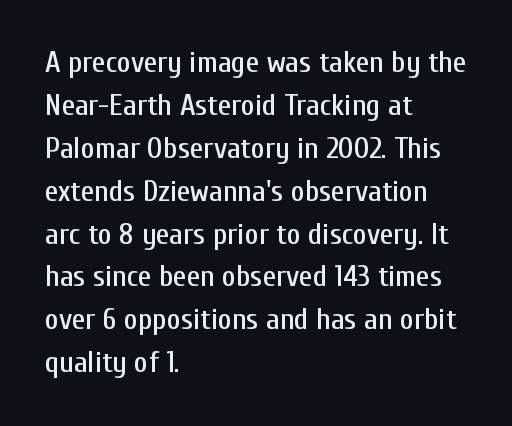
{"serif": "no", "italic": "no", "width": "condensed", "stroke_contrast": "low", "x_height": "medium", "monospaced": "no", "underline": "no", "align": "left", "line_spacing": "normal", "line_spacing_ratio": 1.43, "letter_spacing": "normal", "letter_spacing_em": 0.0, "glyph_px": 30}
